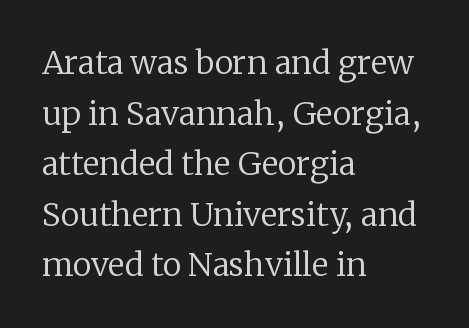
The image shows 32 px regular-weight serif type, upright; set left-aligned, normal line spacing (1.58x), normal letter spacing, not underlined; low stroke contrast and a medium x-height.
